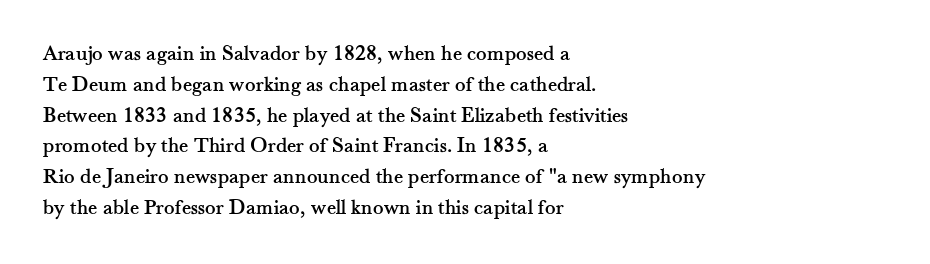
{"italic": "no", "underline": "no", "align": "left", "line_spacing": "normal", "line_spacing_ratio": 1.4, "letter_spacing": "normal", "letter_spacing_em": 0.0, "glyph_px": 22}
